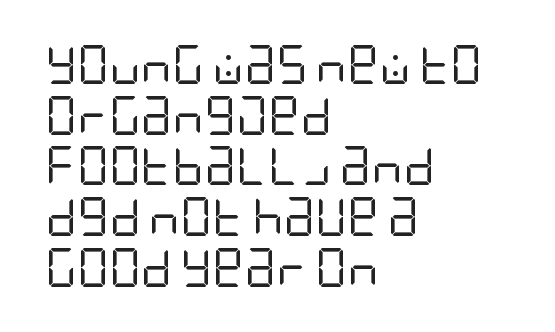
Stems here are at most as thick as an everyday book face. The designer went with a sans here, leaving each stem footless. The block of text has a typical density, with ordinary space between rows. Italic? Not at all — the glyphs are vertical.
